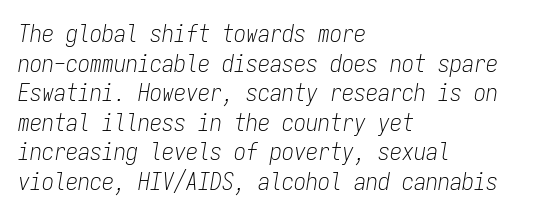
{"italic": "yes", "lean": "right", "slant_degrees": 9, "bold": "no", "underline": "no", "align": "left", "line_spacing_ratio": 1.23, "letter_spacing": "normal", "letter_spacing_em": 0.0, "glyph_px": 24}
